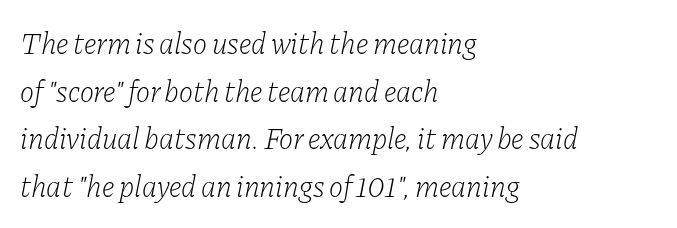
Q: Is the text bold? A: No.
Q: Is the text italic (slanted)? A: Yes, it leans right by about 11 degrees.
Q: Is the typeface a serif or a sans-serif typeface? A: Serif.
Q: Is the text underlined? A: No.
Q: How is the paragraph aligned? A: Left-aligned.
Q: Is the spacing between letters normal or unusually wide? A: Normal.
Q: Is the spacing between lines tight, normal or loose? A: Normal.
Q: Width (condensed, normal, or wide)? A: Normal.
Q: Stroke contrast? A: Low.
Q: x-height? A: Medium.
Q: Monospaced? A: No.
